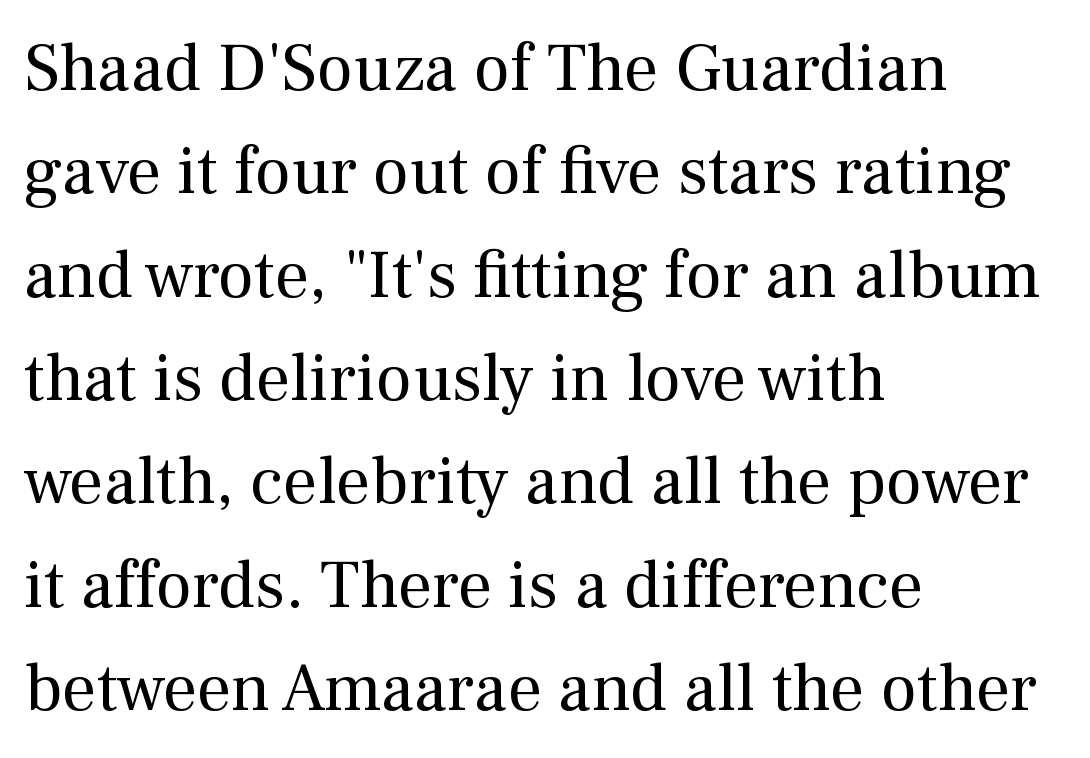
Q: Is the text bold? A: No.
Q: Is the text italic (slanted)? A: No, it is upright.
Q: Is the typeface a serif or a sans-serif typeface? A: Serif.
Q: Is the text underlined? A: No.
Q: How is the paragraph aligned? A: Left-aligned.
Q: Is the spacing between letters normal or unusually wide? A: Normal.
Q: Is the spacing between lines tight, normal or loose? A: Normal.
Q: Width (condensed, normal, or wide)? A: Normal.
Q: Stroke contrast? A: Medium.
Q: x-height? A: Medium.
Q: Monospaced? A: No.
